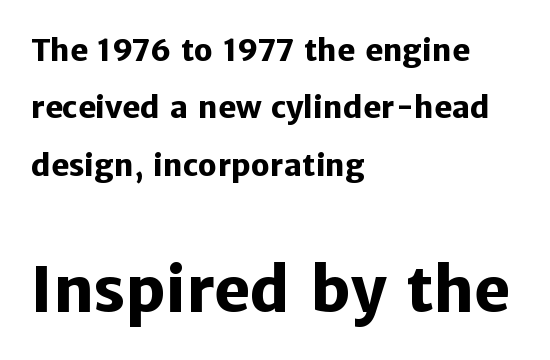
The image shows 61 px heavy sans-serif type, upright; set left-aligned, loose line spacing (1.91x), normal letter spacing, not underlined; the second (bottom) block is 2.03x larger; low stroke contrast and a medium x-height.
